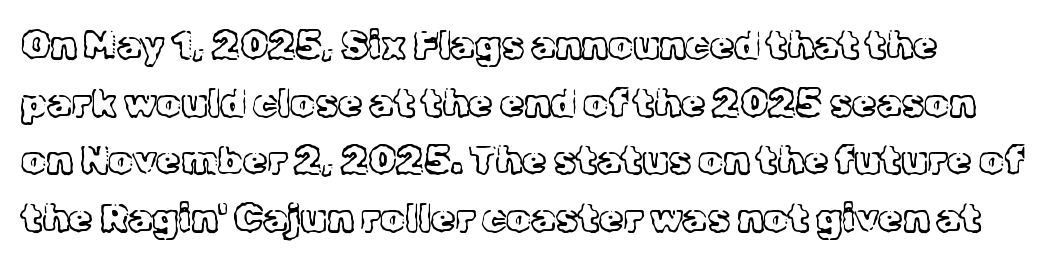
Unlike a clean sans, this face finishes its strokes with serifs. Honestly, there is no underline to notice here at all. The font sits on the lighter half of the weight spectrum, regular included. The space between consecutive lines is moderate. Glyph-to-glyph distance matches everyday printed text.
